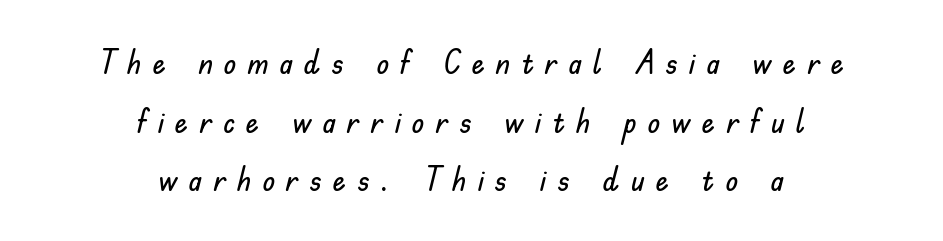
The image shows 33 px sans-serif type; set centered, line spacing 1.78x, unusually wide letter spacing (+0.33 em), not underlined; low stroke contrast and a small x-height.
